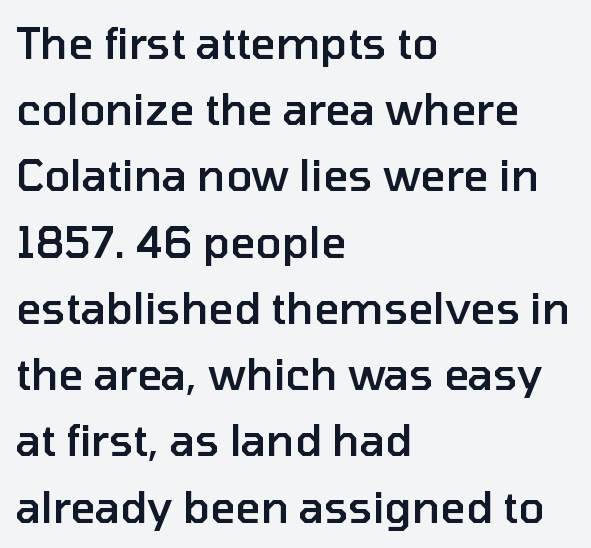
{"serif": "no", "italic": "no", "bold": "semi", "weight": "semibold", "width": "normal", "stroke_contrast": "low", "x_height": "medium", "monospaced": "no", "underline": "no", "align": "left", "line_spacing": "normal", "line_spacing_ratio": 1.54, "letter_spacing": "normal", "letter_spacing_em": 0.0, "glyph_px": 43}
